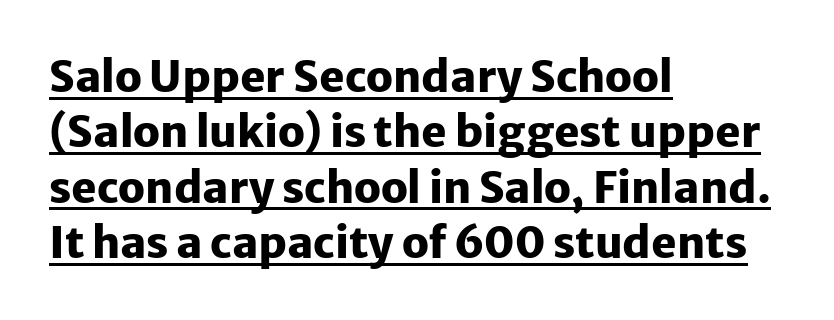
The image shows 43 px heavy sans-serif type, upright; set left-aligned, normal line spacing (1.29x), normal letter spacing, underlined; low stroke contrast and a medium x-height.
